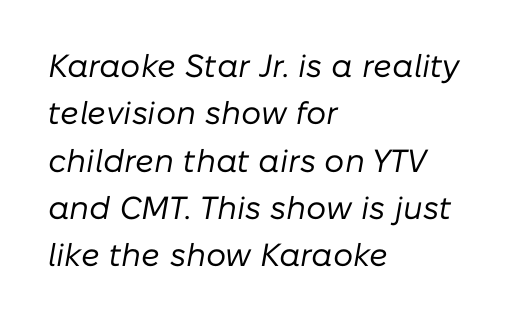
{"italic": "yes", "lean": "right", "slant_degrees": 10, "bold": "no", "weight": "regular", "width": "normal", "stroke_contrast": "low", "x_height": "medium", "monospaced": "no", "underline": "no", "align": "left", "line_spacing": "normal", "line_spacing_ratio": 1.48, "letter_spacing": "normal", "letter_spacing_em": 0.0, "glyph_px": 32}
